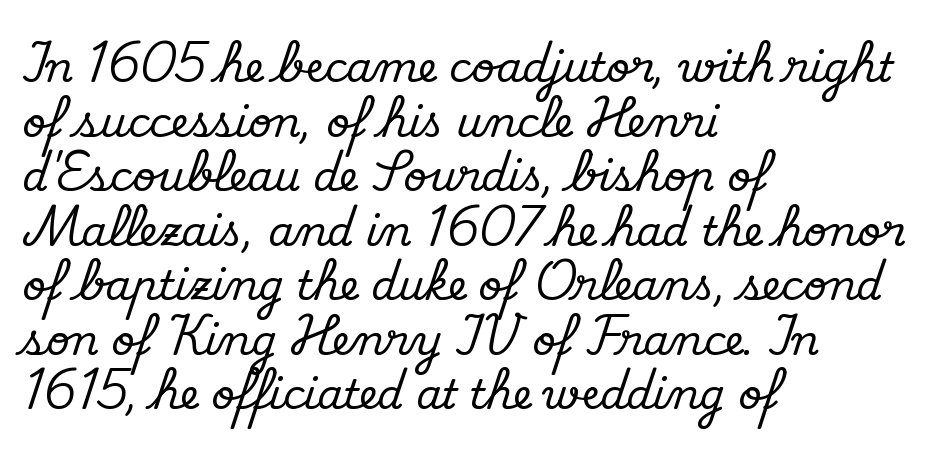
The image shows 41 px serif type; set left-aligned, normal line spacing (1.33x), normal letter spacing, not underlined; medium stroke contrast and a small x-height.
